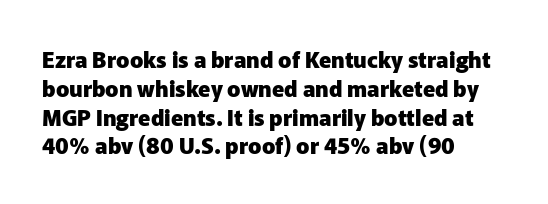
Q: Is the text bold? A: Yes.
Q: Is the text italic (slanted)? A: No, it is upright.
Q: Is the text underlined? A: No.
Q: How is the paragraph aligned? A: Left-aligned.
Q: Is the spacing between letters normal or unusually wide? A: Normal.
Q: Is the spacing between lines tight, normal or loose? A: Normal.
